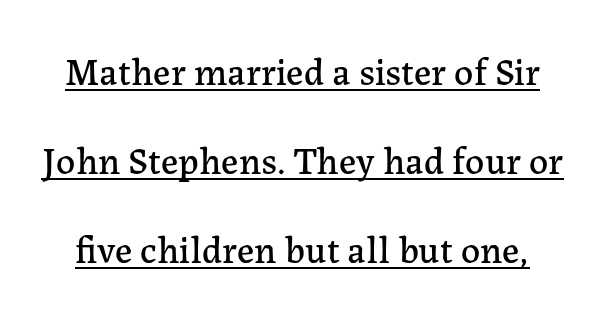
Q: Is the text italic (slanted)? A: No, it is upright.
Q: Is the typeface a serif or a sans-serif typeface? A: Serif.
Q: Is the text underlined? A: Yes.
Q: Is the spacing between letters normal or unusually wide? A: Normal.
Q: Is the spacing between lines tight, normal or loose? A: Loose.
Q: Width (condensed, normal, or wide)? A: Normal.
Q: Stroke contrast? A: Low.
Q: x-height? A: Medium.
Q: Monospaced? A: No.
